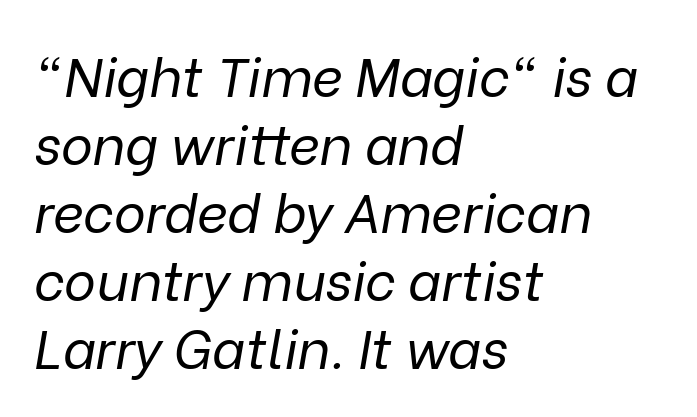
{"italic": "yes", "lean": "right", "slant_degrees": 9, "bold": "no", "weight": "regular", "width": "normal", "stroke_contrast": "low", "x_height": "medium", "monospaced": "no", "underline": "no", "align": "left", "line_spacing": "normal", "line_spacing_ratio": 1.26, "letter_spacing": "normal", "letter_spacing_em": 0.0, "glyph_px": 54}
